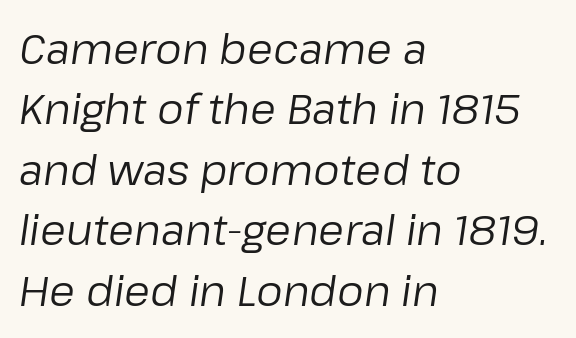
The image shows 42 px regular-weight type, italic (leaning right); set left-aligned, normal line spacing (1.44x), normal letter spacing, not underlined; low stroke contrast and a medium x-height.
